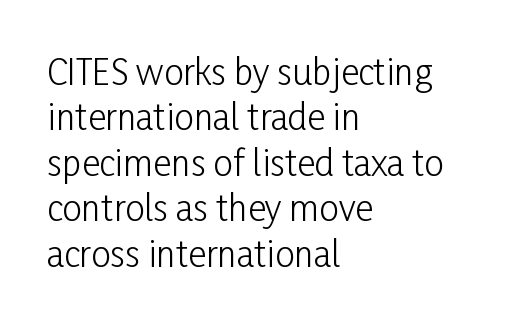
The image shows 35 px light, condensed sans-serif type, upright; set left-aligned, normal line spacing (1.3x), normal letter spacing, not underlined; low stroke contrast and a medium x-height.
